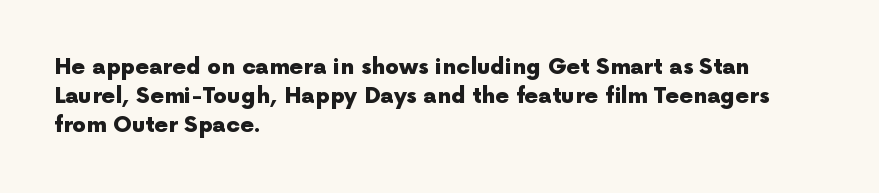
The rows are spaced the way most documents space them. Its strokes are broad and dark, the hallmark of bold type. Posture: upright roman. A bare baseline throughout the passage.
